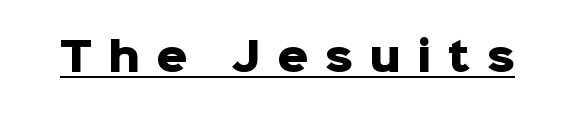
{"serif": "no", "italic": "no", "bold": "yes", "weight": "heavy", "width": "normal", "stroke_contrast": "low", "x_height": "medium", "monospaced": "no", "underline": "yes", "letter_spacing": "wide", "letter_spacing_em": 0.41, "glyph_px": 39}
